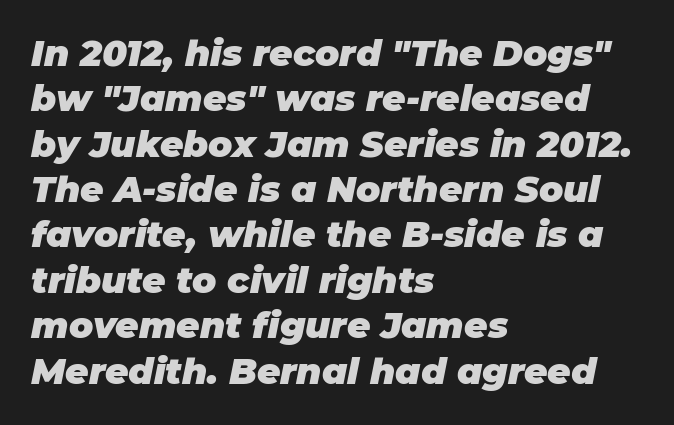
Compared with ordinary roman type, these characters are visibly tilted. Do the characters align in a grid? No, the font is proportional. A clean baseline with only descenders dipping below it. Where is the straight margin? On the left. Summary of weight: heavy, a full bold.
